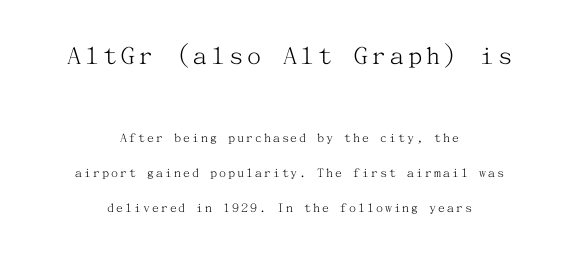
Q: Is the text bold? A: No.
Q: Is the text italic (slanted)? A: No, it is upright.
Q: Is the typeface a serif or a sans-serif typeface? A: Serif.
Q: Is the text underlined? A: No.
Q: How is the paragraph aligned? A: Centered.
Q: Is the spacing between lines tight, normal or loose? A: Loose.
Q: Which block of text is set in a larger size, the first (top) or the second (bottom)? A: The first (top) one.
Q: Width (condensed, normal, or wide)? A: Normal.
Q: Stroke contrast? A: Medium.
Q: x-height? A: Medium.
